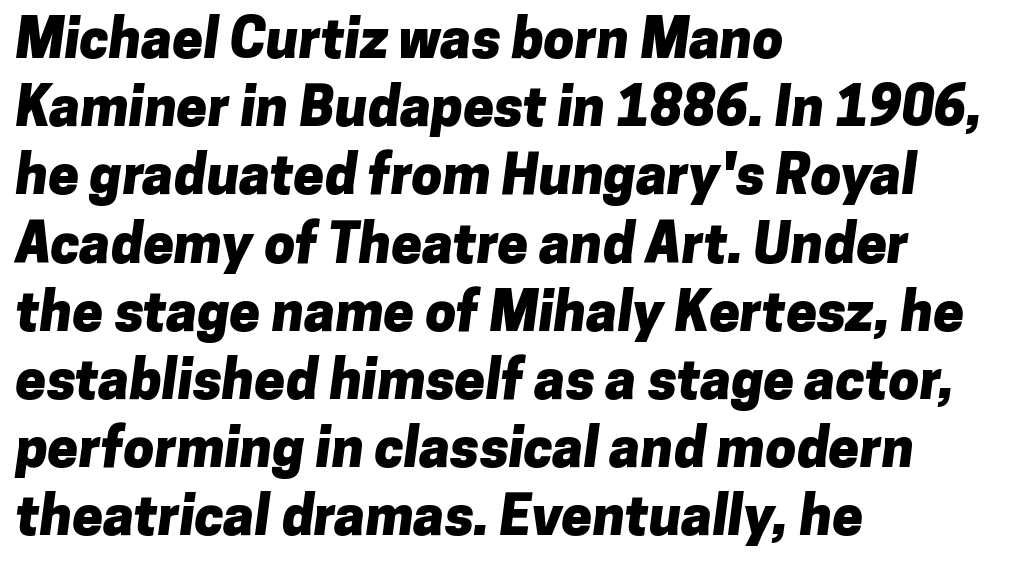
The image shows 55 px heavy sans-serif type; set left-aligned, line spacing 1.24x, normal letter spacing, not underlined; low stroke contrast and a medium x-height.
